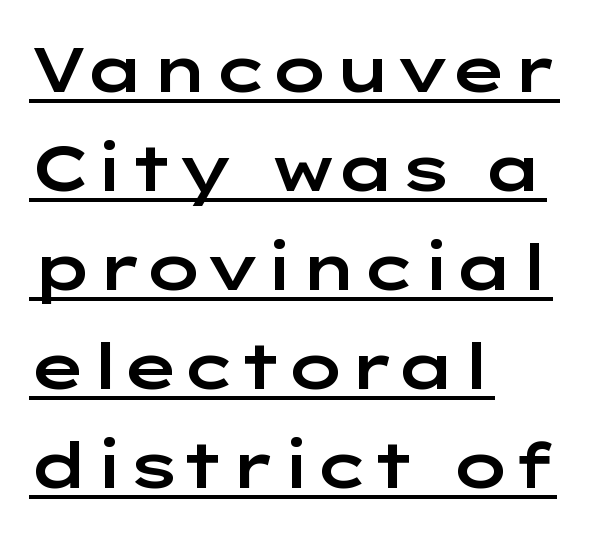
Q: Is the text italic (slanted)? A: No, it is upright.
Q: Is the typeface a serif or a sans-serif typeface? A: Sans-serif.
Q: Is the text underlined? A: Yes.
Q: How is the paragraph aligned? A: Left-aligned.
Q: Is the spacing between letters normal or unusually wide? A: Normal.
Q: Is the spacing between lines tight, normal or loose? A: Normal.
Q: Width (condensed, normal, or wide)? A: Wide.
Q: Stroke contrast? A: Low.
Q: x-height? A: Medium.
Q: Monospaced? A: No.
